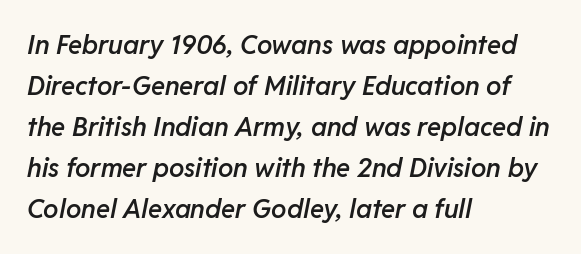
{"italic": "yes", "lean": "right", "slant_degrees": 11, "bold": "semi", "underline": "no", "align": "left", "line_spacing": "normal", "line_spacing_ratio": 1.58, "letter_spacing": "normal", "letter_spacing_em": 0.0, "glyph_px": 26}
